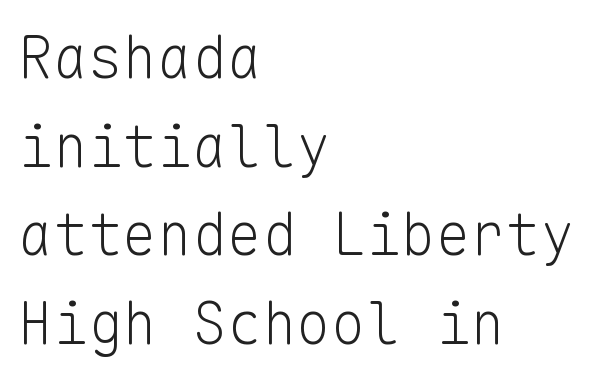
Posture: upright roman. Each stroke keeps to a modest, everyday thickness or less. You could count columns in this text — the font is strictly monospaced. In CSS terms this would be text-align: left. The rendering shows plain stroke endings on the letterforms — a sans-serif design.
